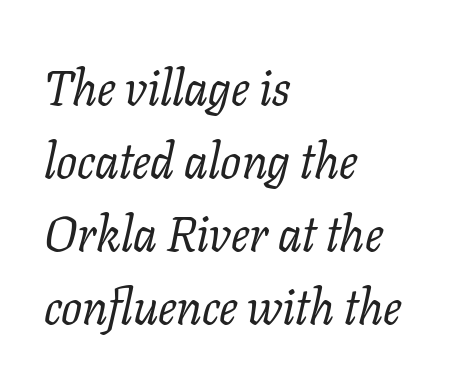
{"serif": "yes", "italic": "yes", "lean": "right", "slant_degrees": 11, "bold": "no", "weight": "regular", "width": "normal", "stroke_contrast": "low", "x_height": "medium", "monospaced": "no", "underline": "no", "align": "left", "line_spacing": "normal", "line_spacing_ratio": 1.49, "letter_spacing": "normal", "letter_spacing_em": 0.0, "glyph_px": 49}
